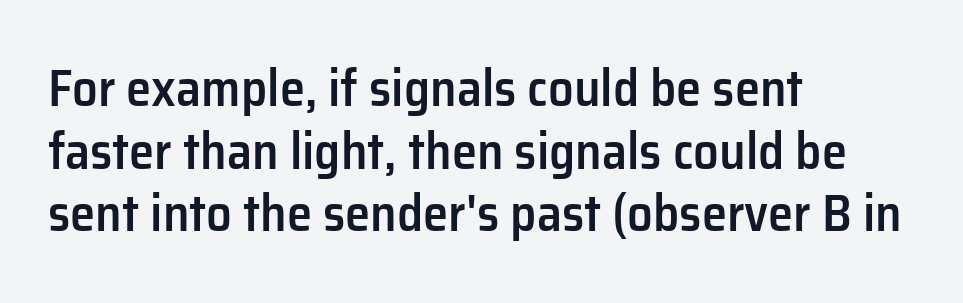
{"serif": "no", "italic": "no", "bold": "semi", "weight": "semibold", "width": "normal", "stroke_contrast": "low", "x_height": "medium", "monospaced": "no", "underline": "no", "align": "left", "line_spacing_ratio": 1.23, "letter_spacing": "normal", "letter_spacing_em": 0.0, "glyph_px": 51}
